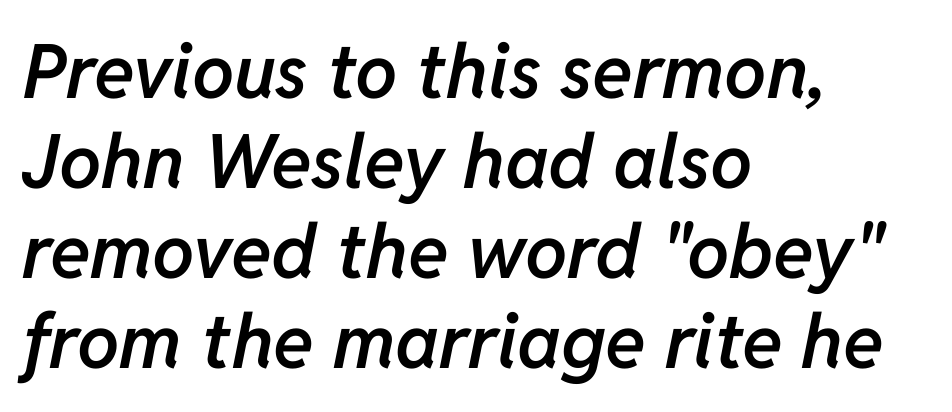
Where is the straight margin? On the left. Varying glyph widths throughout — classic text-font behaviour. The gap between lines stays unmarked. Is the type slanted? Yes — the strokes lean at a clear angle. Heft: intermediate — a semibold.
